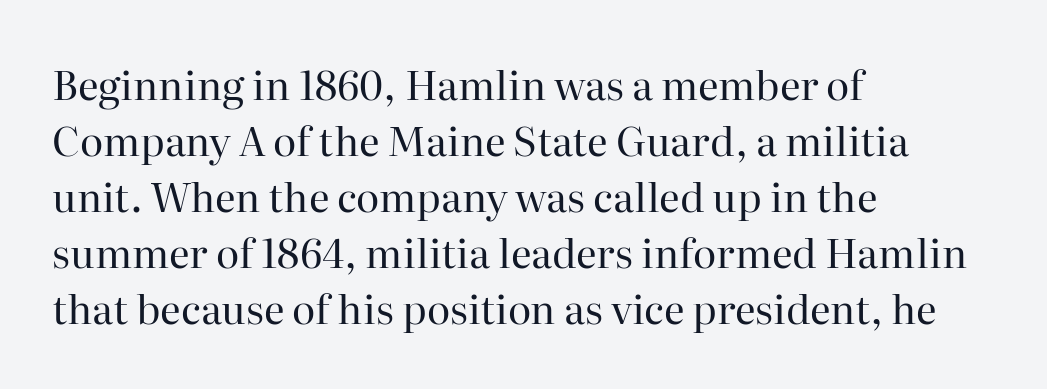
You could not count columns in this text — the font is proportionally spaced. Each new line begins a customary step beneath the previous one. There is no visible air inserted between adjacent glyphs. The passage shown is not bold in any degree.
